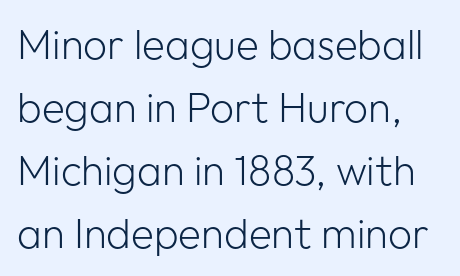
Q: Is the text bold? A: No.
Q: Is the text italic (slanted)? A: No, it is upright.
Q: Is the typeface a serif or a sans-serif typeface? A: Sans-serif.
Q: Is the text underlined? A: No.
Q: Is the spacing between letters normal or unusually wide? A: Normal.
Q: Is the spacing between lines tight, normal or loose? A: Normal.
Q: Width (condensed, normal, or wide)? A: Normal.
Q: Stroke contrast? A: Low.
Q: x-height? A: Medium.
Q: Monospaced? A: No.
